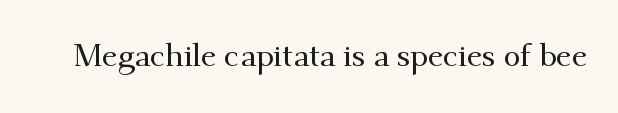
{"serif": "yes", "italic": "no", "width": "normal", "stroke_contrast": "medium", "x_height": "small", "monospaced": "no", "underline": "no", "letter_spacing": "normal", "letter_spacing_em": 0.0, "glyph_px": 31}
